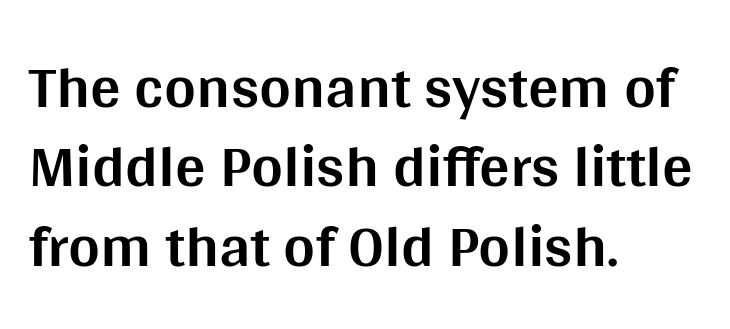
The image shows 61 px bold sans-serif type, upright; set left-aligned, normal line spacing (1.3x), normal letter spacing, not underlined; medium stroke contrast and a large x-height.
